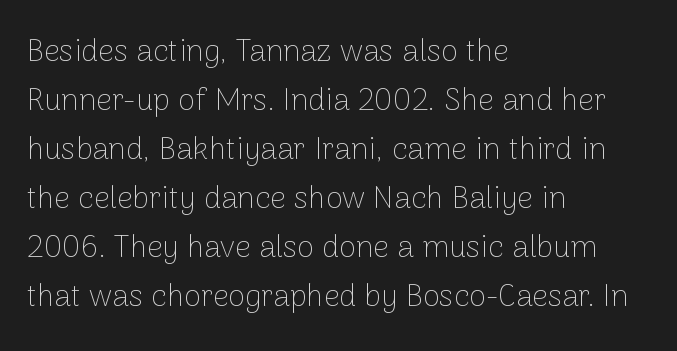
Q: Is the text bold? A: No.
Q: Is the text italic (slanted)? A: No, it is upright.
Q: Is the typeface a serif or a sans-serif typeface? A: Sans-serif.
Q: Is the text underlined? A: No.
Q: How is the paragraph aligned? A: Left-aligned.
Q: Is the spacing between letters normal or unusually wide? A: Normal.
Q: Is the spacing between lines tight, normal or loose? A: Normal.
Q: Width (condensed, normal, or wide)? A: Normal.
Q: Stroke contrast? A: Low.
Q: x-height? A: Medium.
Q: Monospaced? A: No.
